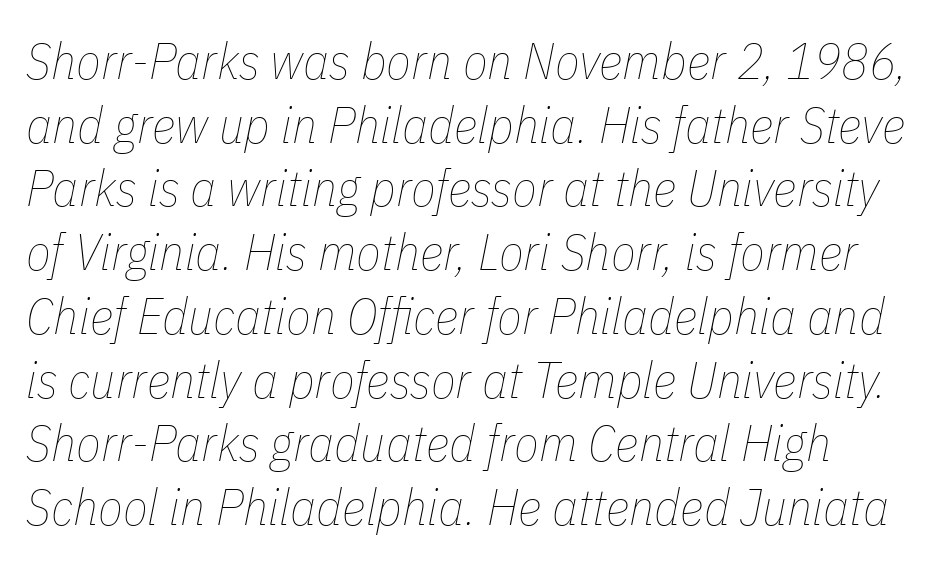
The image shows 51 px thin, condensed type, italic (leaning right); set normal line spacing (1.25x), normal letter spacing, not underlined; low stroke contrast and a medium x-height.
